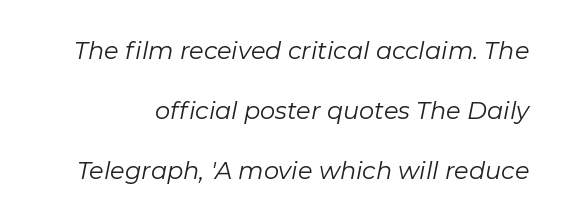
The image shows 24 px text type, italic (leaning right); set loose line spacing (2.5x), normal letter spacing, not underlined.
